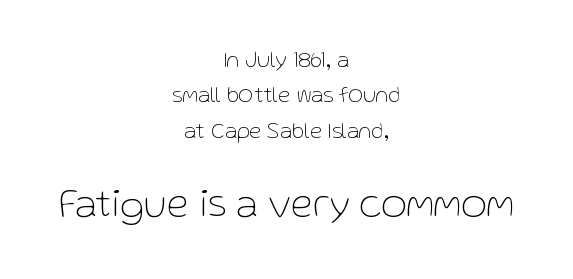
Q: Is the text bold? A: No.
Q: Is the text italic (slanted)? A: No, it is upright.
Q: Is the typeface a serif or a sans-serif typeface? A: Sans-serif.
Q: Is the text underlined? A: No.
Q: How is the paragraph aligned? A: Centered.
Q: Is the spacing between letters normal or unusually wide? A: Normal.
Q: Is the spacing between lines tight, normal or loose? A: Normal.
Q: Which block of text is set in a larger size, the first (top) or the second (bottom)? A: The second (bottom) one.
Q: Width (condensed, normal, or wide)? A: Normal.
Q: Stroke contrast? A: Low.
Q: x-height? A: Medium.
Q: Monospaced? A: No.
